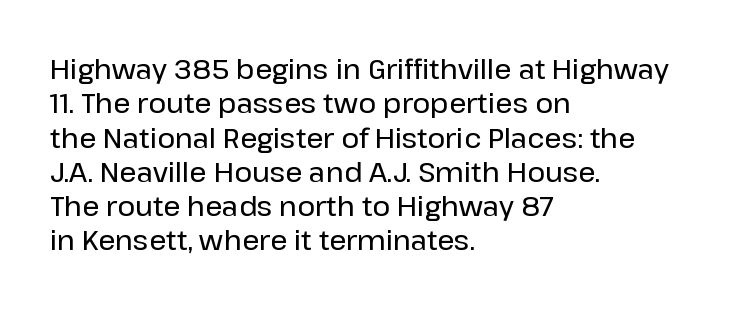
Do the letters lean? They stand straight. Lines of text with bare space underneath. The passage shown stacks its lines at a standard gap. Casual observation: everything's shoved over to the left.
